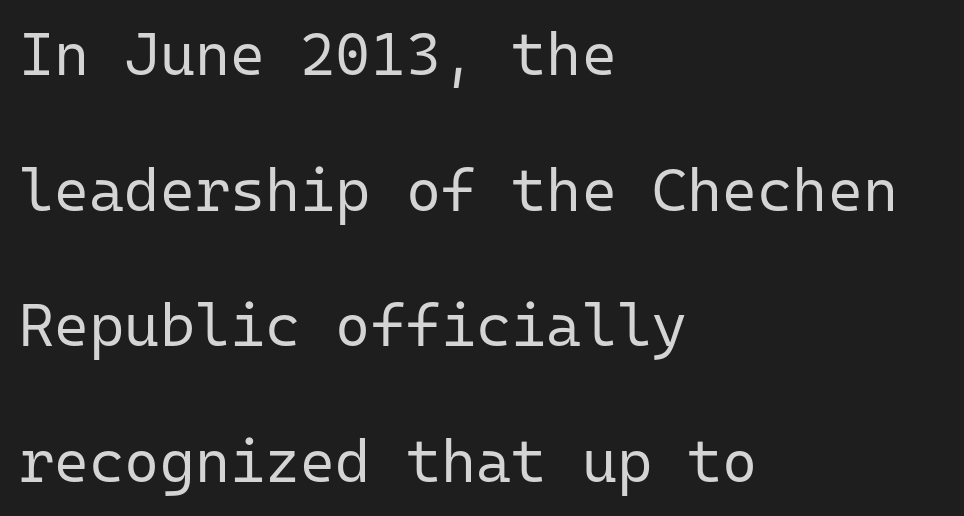
{"serif": "no", "italic": "no", "bold": "no", "weight": "regular", "width": "normal", "stroke_contrast": "low", "x_height": "medium", "monospaced": "yes", "underline": "no", "align": "left", "line_spacing": "loose", "line_spacing_ratio": 2.26, "letter_spacing": "normal", "letter_spacing_em": 0.0, "glyph_px": 60}
